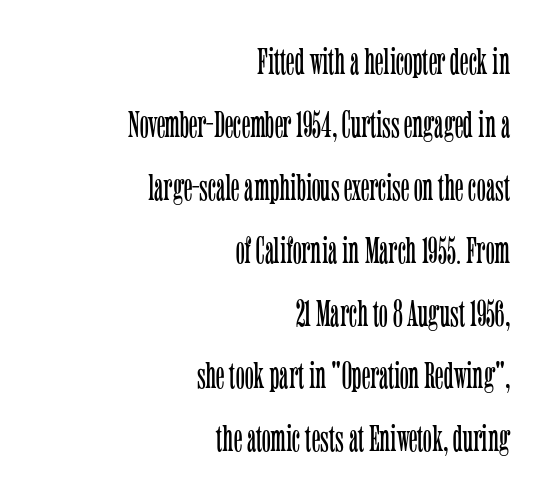
{"serif": "yes", "italic": "no", "bold": "no", "weight": "light", "width": "condensed", "stroke_contrast": "low", "x_height": "medium", "monospaced": "no", "underline": "no", "align": "right", "line_spacing": "normal", "line_spacing_ratio": 1.7, "letter_spacing": "normal", "letter_spacing_em": 0.0, "glyph_px": 37}
